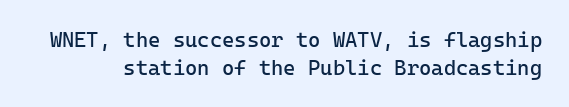
Q: Is the text bold? A: No.
Q: Is the text italic (slanted)? A: No, it is upright.
Q: Is the text underlined? A: No.
Q: Is the spacing between letters normal or unusually wide? A: Normal.
Q: Is the spacing between lines tight, normal or loose? A: Normal.
